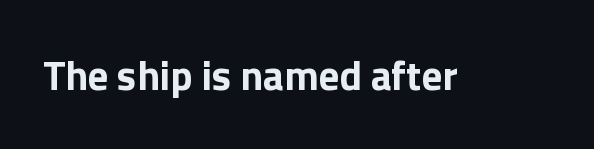
Does the weight exceed regular? Yes, all the way to bold. Has an underline been added? It has not. In terms of letterform style, serifs are entirely absent. A typesetter would call this proportional, since set widths differ per character.
